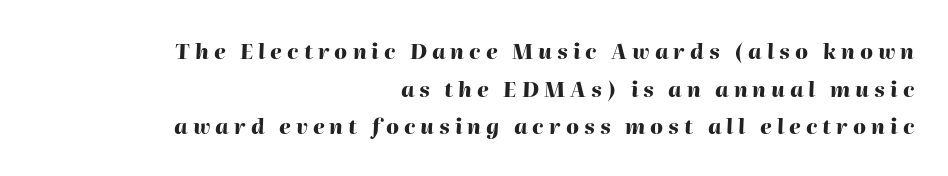
Q: Is the text bold? A: Yes.
Q: Is the text italic (slanted)? A: Yes, it leans right by about 2 degrees.
Q: Is the text underlined? A: No.
Q: How is the paragraph aligned? A: Right-aligned.
Q: Is the spacing between letters normal or unusually wide? A: Unusually wide.
